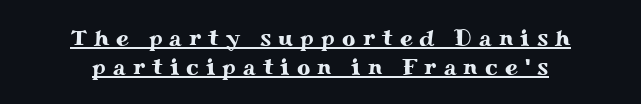
Q: Is the text italic (slanted)? A: No, it is upright.
Q: Is the text underlined? A: Yes.
Q: How is the paragraph aligned? A: Centered.
Q: Is the spacing between letters normal or unusually wide? A: Unusually wide.
Q: Is the spacing between lines tight, normal or loose? A: Normal.
